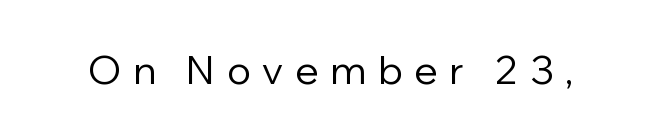
Q: Is the text bold? A: No.
Q: Is the text italic (slanted)? A: No, it is upright.
Q: Is the typeface a serif or a sans-serif typeface? A: Sans-serif.
Q: Is the text underlined? A: No.
Q: Is the spacing between letters normal or unusually wide? A: Unusually wide.
Q: Width (condensed, normal, or wide)? A: Normal.
Q: Stroke contrast? A: Low.
Q: x-height? A: Medium.
Q: Monospaced? A: No.
